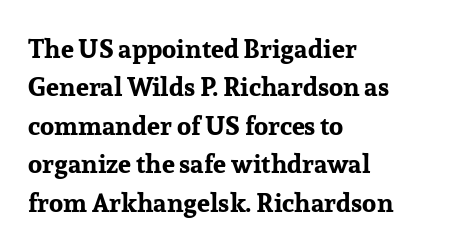
Q: Is the text bold? A: Yes.
Q: Is the text italic (slanted)? A: No, it is upright.
Q: Is the text underlined? A: No.
Q: How is the paragraph aligned? A: Left-aligned.
Q: Is the spacing between letters normal or unusually wide? A: Normal.
Q: Is the spacing between lines tight, normal or loose? A: Normal.
